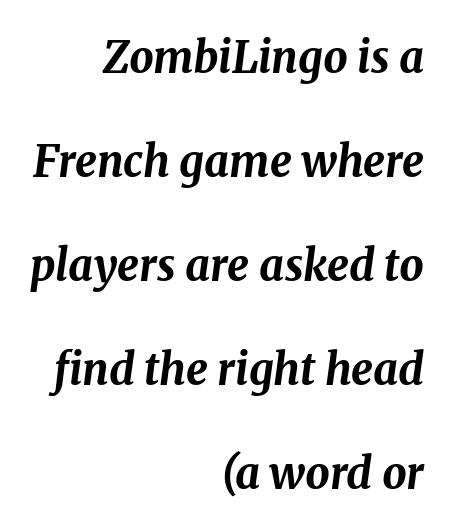
The foot of each line stays bare and open. A typesetter would call this proportional, since set widths differ per character. Letter spacing: default. Regarding leading, the lines here are spaced well apart. Compared with ordinary roman type, these characters are visibly tilted. A flush-right, rag-left setting is used for this passage.
